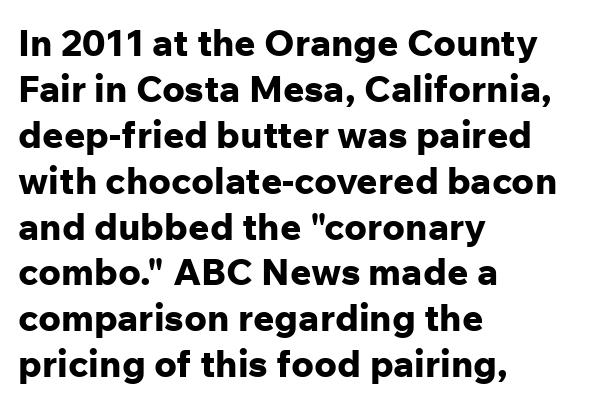
The image shows 37 px bold sans-serif type, upright; set left-aligned, line spacing 1.24x, normal letter spacing, not underlined; low stroke contrast and a medium x-height.
